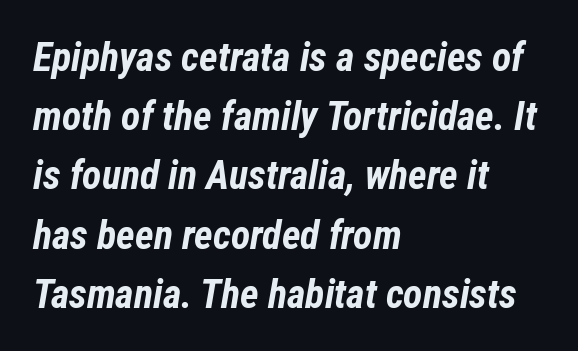
Is the type bold? Yes — the strokes are clearly thick and heavy. This rendering leaves character spacing at its baseline value. The whole block is typeset with a tilt. Honestly, there is no underline to notice here at all. One-word summary of the alignment: left. This sample has the flowing, uneven cadence of proportional lettering.
